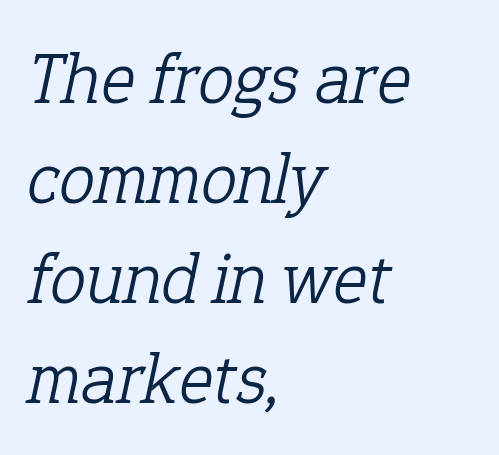
The designer went with a serif here, giving each stem small feet. The rendering anchors every line to the left-hand side. The letters advance in unequal steps, a hallmark of proportional type. Tracking here is standard; glyphs follow each other at the usual distance. A quiet, ordinary-to-light weight characterises the typeface. This sample uses an oblique cut, with every glyph tilted off the vertical.
